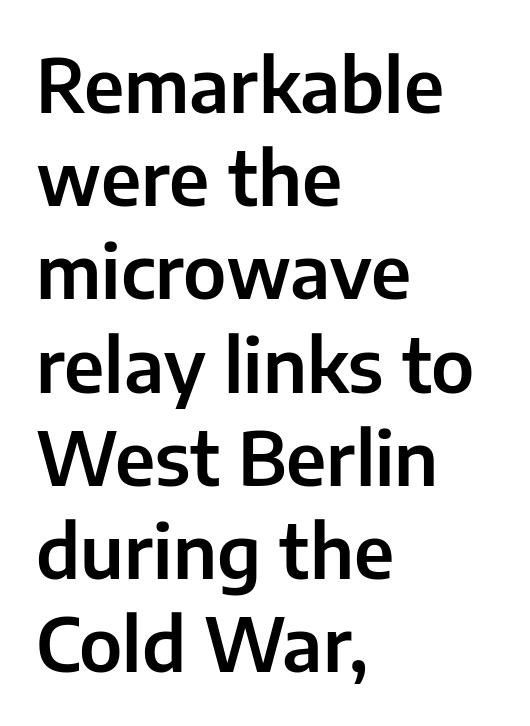
Only glyphs here, with clear space below each row. Reading down the block, your eye returns to a fixed left position each line. This sample uses an upright cut, with every glyph sitting square on the baseline. Regular leading. Note the varied advance widths — an 'i' is clearly narrower than an 'm'. In terms of letterspacing, this is plain default setting.
